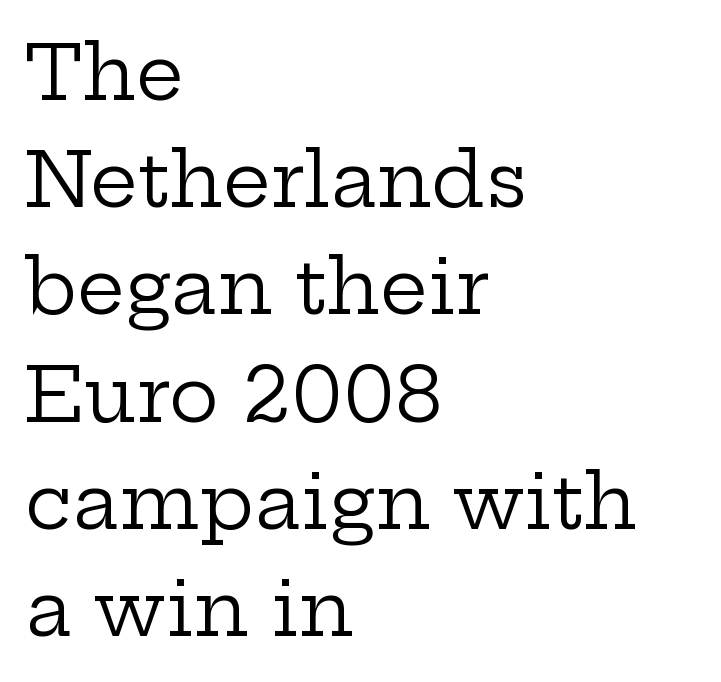
The image shows 75 px regular-weight, wide serif type, upright; set left-aligned, normal line spacing (1.43x), normal letter spacing, not underlined; low stroke contrast and a medium x-height.
